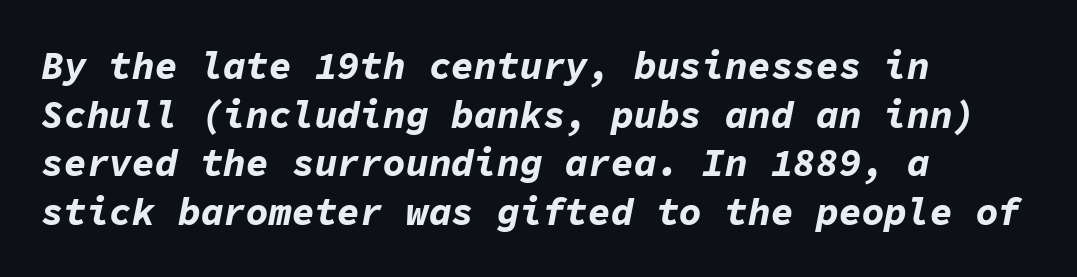
Q: Is the text bold? A: Yes.
Q: Is the text italic (slanted)? A: Yes, it leans right by about 11 degrees.
Q: Is the text underlined? A: No.
Q: How is the paragraph aligned? A: Left-aligned.
Q: Is the spacing between letters normal or unusually wide? A: Normal.
Q: Is the spacing between lines tight, normal or loose? A: Normal.
Q: Width (condensed, normal, or wide)? A: Normal.
Q: Stroke contrast? A: Low.
Q: x-height? A: Medium.
Q: Monospaced? A: Yes.
